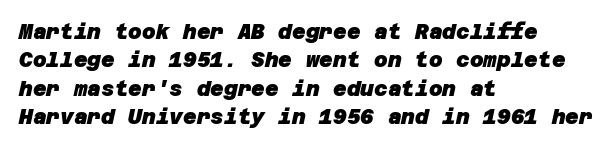
Q: Is the text bold? A: Yes.
Q: Is the text underlined? A: No.
Q: How is the paragraph aligned? A: Left-aligned.
Q: Is the spacing between letters normal or unusually wide? A: Normal.
Q: Is the spacing between lines tight, normal or loose? A: Normal.
